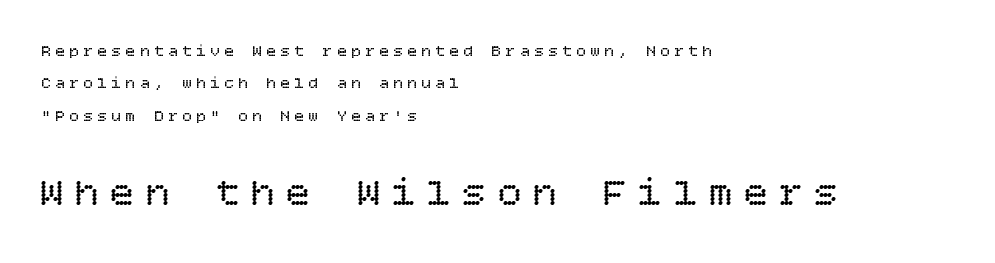
{"italic": "no", "bold": "no", "weight": "regular", "width": "normal", "stroke_contrast": "low", "x_height": "large", "underline": "no", "align": "left", "line_spacing": "loose", "line_spacing_ratio": 2.03, "letter_spacing": "wide", "letter_spacing_em": 0.28, "larger_block": "second", "size_ratio": 2.5, "glyph_px": 40}
